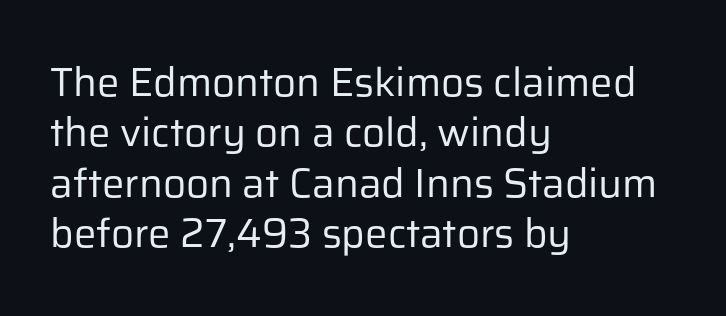
Q: Is the text bold? A: No.
Q: Is the text italic (slanted)? A: No, it is upright.
Q: Is the typeface a serif or a sans-serif typeface? A: Sans-serif.
Q: Is the text underlined? A: No.
Q: How is the paragraph aligned? A: Left-aligned.
Q: Is the spacing between letters normal or unusually wide? A: Normal.
Q: Is the spacing between lines tight, normal or loose? A: Normal.
Q: Width (condensed, normal, or wide)? A: Normal.
Q: Stroke contrast? A: Low.
Q: x-height? A: Medium.
Q: Monospaced? A: No.
